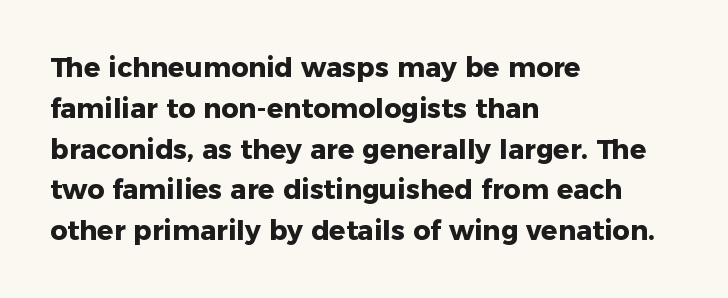
Q: Is the text bold? A: Yes.
Q: Is the text italic (slanted)? A: No, it is upright.
Q: Is the text underlined? A: No.
Q: How is the paragraph aligned? A: Left-aligned.
Q: Is the spacing between letters normal or unusually wide? A: Normal.
Q: Is the spacing between lines tight, normal or loose? A: Normal.
